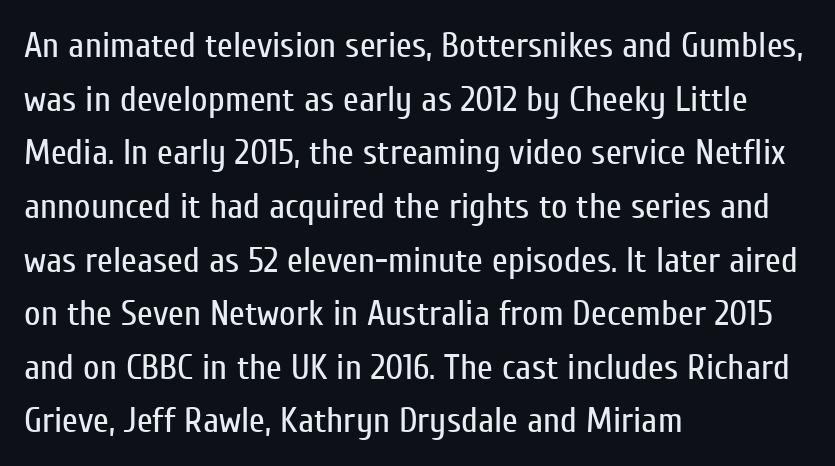
The image shows 36 px regular-weight, condensed sans-serif type, upright; set left-aligned, normal line spacing (1.49x), normal letter spacing, not underlined; low stroke contrast and a medium x-height.
